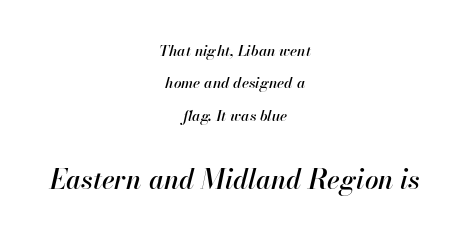
Between these two stacked blocks, the lower one wins on size. The gap between lines stays unmarked. The vertical gap from one line to the next is large. Notice how the passage keeps no hard edge, just a central spine.
